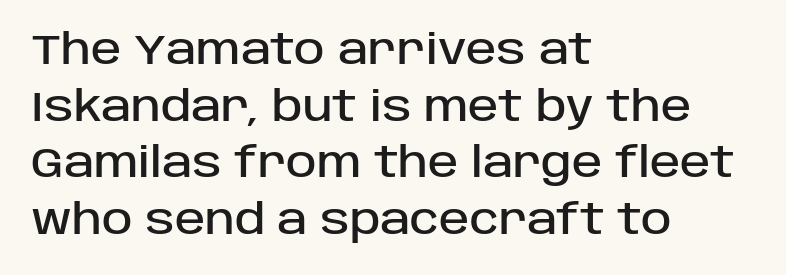
Descenders hang freely into open space. Varying glyph widths throughout — classic text-font behaviour. This rendering leaves character spacing at its baseline value. The rendering uses a moderate line-height, typical for paragraphs.
